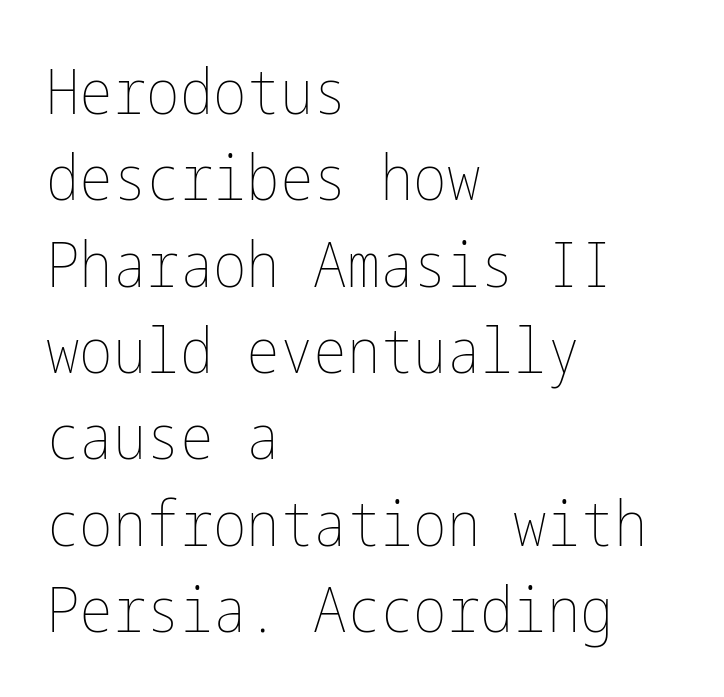
{"italic": "no", "bold": "no", "weight": "thin", "width": "condensed", "stroke_contrast": "low", "x_height": "medium", "underline": "no", "align": "left", "line_spacing": "normal", "line_spacing_ratio": 1.37, "letter_spacing": "normal", "letter_spacing_em": 0.0, "glyph_px": 63}
